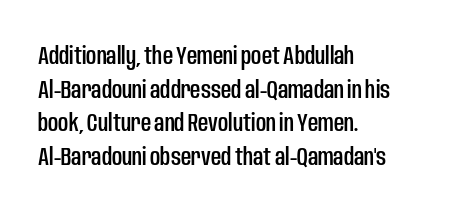
{"italic": "no", "underline": "no", "align": "left", "line_spacing": "normal", "line_spacing_ratio": 1.35, "letter_spacing": "normal", "letter_spacing_em": 0.0, "glyph_px": 25}
